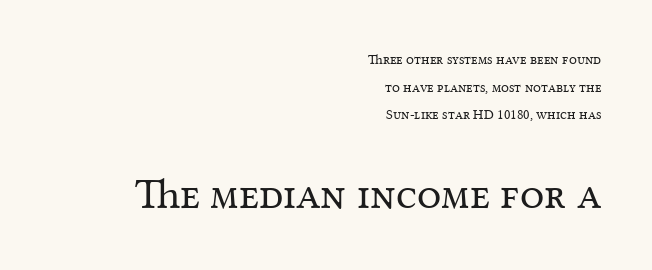
{"serif": "yes", "italic": "no", "bold": "no", "weight": "regular", "width": "normal", "stroke_contrast": "medium", "x_height": "medium", "monospaced": "no", "underline": "no", "align": "right", "line_spacing": "loose", "line_spacing_ratio": 1.98, "letter_spacing": "normal", "letter_spacing_em": 0.0, "larger_block": "second", "size_ratio": 3.07, "glyph_px": 43}
